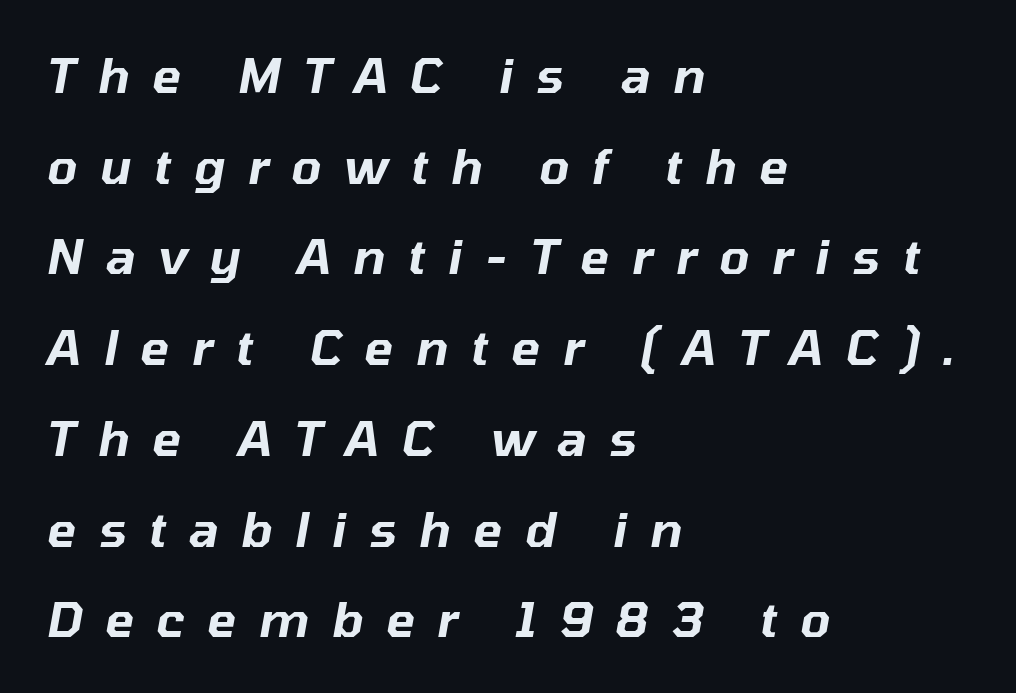
Q: Is the text italic (slanted)? A: Yes, it leans right by about 10 degrees.
Q: Is the text underlined? A: No.
Q: How is the paragraph aligned? A: Left-aligned.
Q: Is the spacing between letters normal or unusually wide? A: Unusually wide.
Q: Width (condensed, normal, or wide)? A: Normal.
Q: Stroke contrast? A: Low.
Q: x-height? A: Medium.
Q: Monospaced? A: No.
